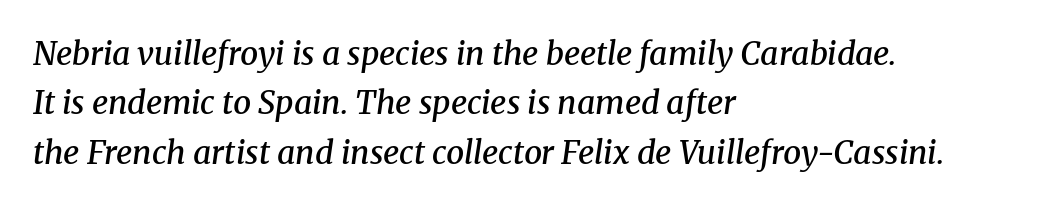
{"serif": "yes", "italic": "yes", "lean": "right", "slant_degrees": 8, "bold": "semi", "weight": "semibold", "width": "normal", "stroke_contrast": "medium", "x_height": "medium", "monospaced": "no", "underline": "no", "align": "left", "line_spacing": "normal", "line_spacing_ratio": 1.54, "letter_spacing": "normal", "letter_spacing_em": 0.0, "glyph_px": 32}
